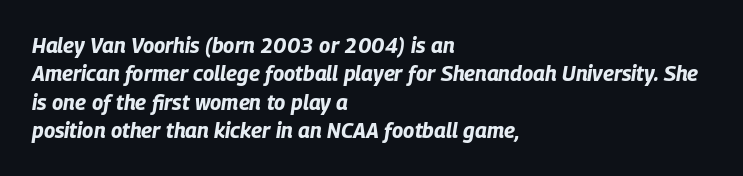
The image shows 21 px bold type, italic (leaning right); set left-aligned, normal line spacing (1.35x), normal letter spacing, not underlined.
